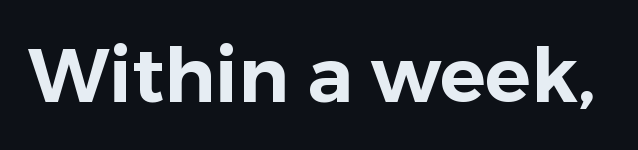
The image shows 76 px sans-serif type, upright; set normal letter spacing, not underlined; low stroke contrast and a medium x-height.
